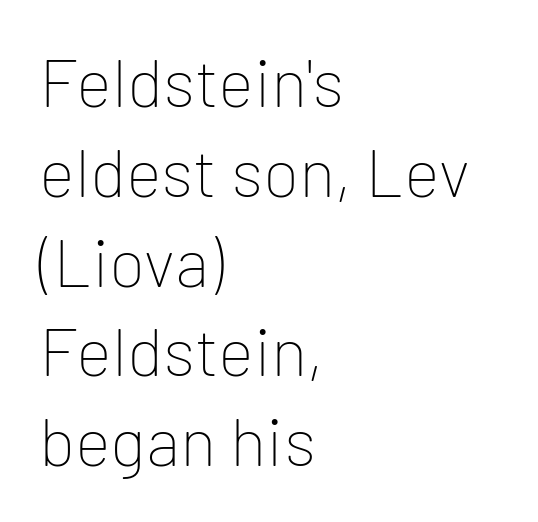
No heavy texture on the line: the type isn't bold. No italicization has been applied; the sample stays upright. In terms of letterspacing, this is plain default setting. Is this a fixed-width face? No — the glyphs have proportional, varying widths. Grotesque or geometric, the face here clearly has no serifs. Lines of text with bare space underneath.
